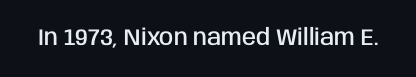
{"italic": "no", "bold": "semi", "underline": "no", "letter_spacing": "normal", "letter_spacing_em": 0.0, "glyph_px": 23}
